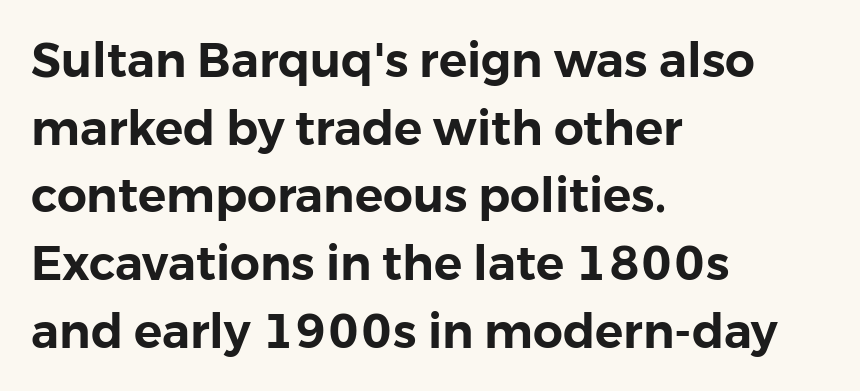
Tracking value appears to be zero — textbook default spacing. Rows of type keep a routine distance in the vertical direction. The passage shown is typed in a proportional face where columns would drift. Beneath every word, the page is bare. Left-aligned paragraph, ragged on the right.
